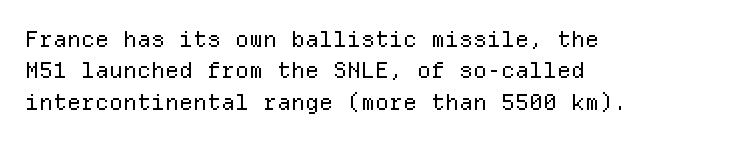
{"italic": "no", "bold": "no", "underline": "no", "align": "left", "line_spacing": "normal", "line_spacing_ratio": 1.43, "letter_spacing": "normal", "letter_spacing_em": 0.0, "glyph_px": 22}
